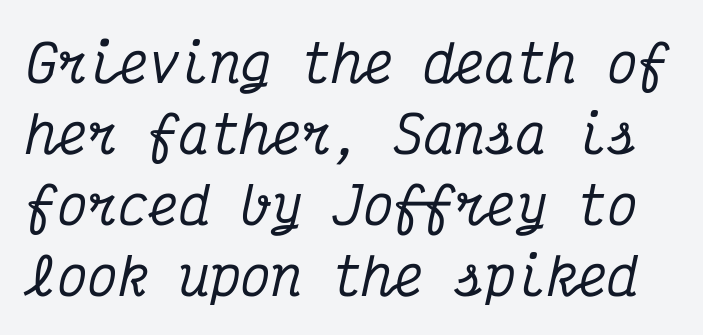
{"serif": "yes", "italic": "yes", "lean": "right", "slant_degrees": 12, "width": "condensed", "stroke_contrast": "medium", "x_height": "medium", "monospaced": "yes", "underline": "no", "line_spacing": "normal", "line_spacing_ratio": 1.39, "letter_spacing": "normal", "letter_spacing_em": 0.0, "glyph_px": 51}
